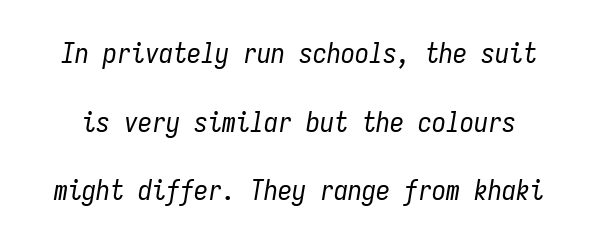
{"italic": "yes", "lean": "right", "slant_degrees": 9, "bold": "no", "weight": "regular", "width": "condensed", "stroke_contrast": "low", "x_height": "medium", "monospaced": "yes", "underline": "no", "line_spacing": "loose", "line_spacing_ratio": 2.45, "letter_spacing": "normal", "letter_spacing_em": 0.0, "glyph_px": 28}
